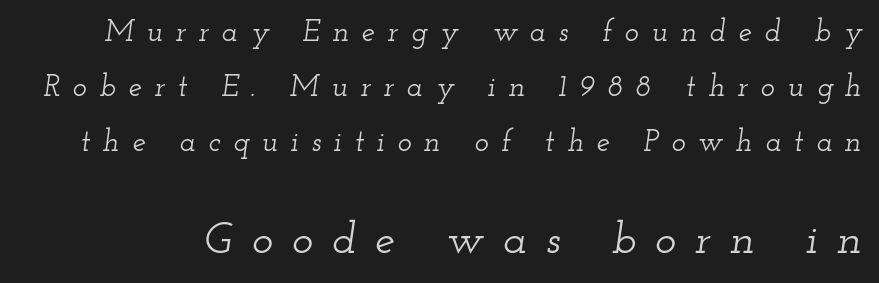
The image shows 45 px wide serif type, italic (leaning right); set line spacing 1.83x, unusually wide letter spacing (+0.42 em), not underlined; the second (bottom) block is 1.5x larger; low stroke contrast and a small x-height.
